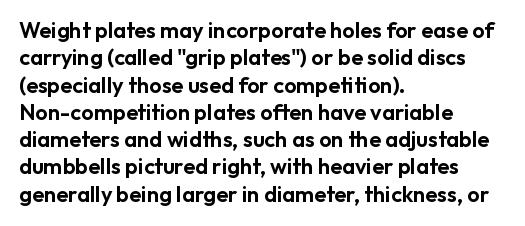
{"italic": "no", "underline": "no", "align": "left", "line_spacing_ratio": 1.24, "letter_spacing": "normal", "letter_spacing_em": 0.0, "glyph_px": 22}
